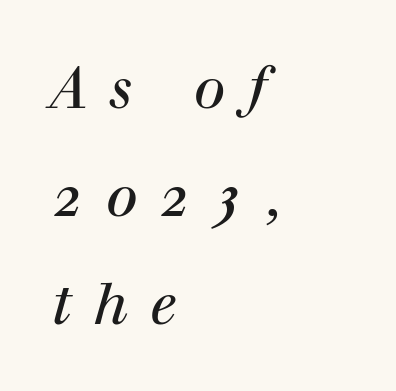
The letterforms sit at book weight or below. The rendering uses natural spacing where letterforms have individual widths. Observe the serifs anchoring each vertical stroke in this sample. The font's italic variant was chosen for this text. How are the letters spaced? Widely, with obvious added tracking.
